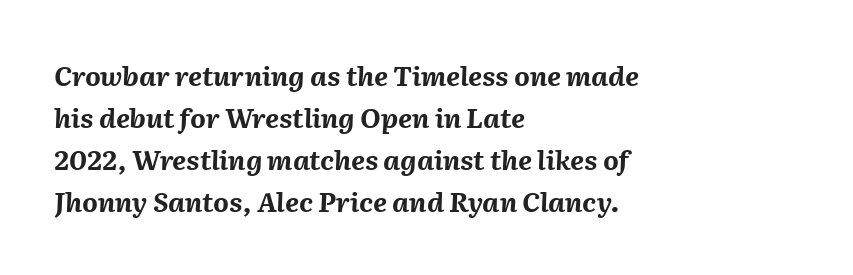
Q: Is the text bold? A: Yes.
Q: Is the text italic (slanted)? A: Yes, it leans right by about 2 degrees.
Q: Is the text underlined? A: No.
Q: How is the paragraph aligned? A: Left-aligned.
Q: Is the spacing between letters normal or unusually wide? A: Normal.
Q: Is the spacing between lines tight, normal or loose? A: Normal.
